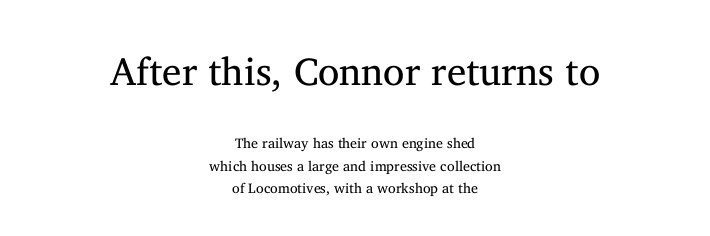
The image shows 39 px regular-weight serif type, upright; set centered, normal line spacing (1.63x), normal letter spacing, not underlined; the first (top) block is 2.79x larger; medium stroke contrast and a medium x-height.
